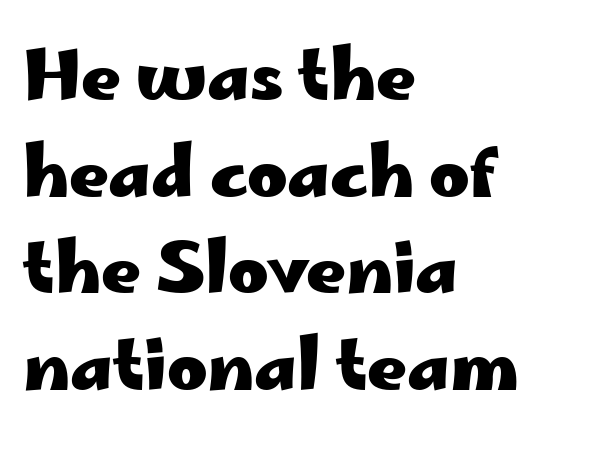
{"serif": "no", "italic": "no", "bold": "yes", "weight": "heavy", "width": "wide", "stroke_contrast": "low", "x_height": "small", "monospaced": "no", "underline": "no", "align": "left", "line_spacing": "normal", "line_spacing_ratio": 1.4, "letter_spacing": "normal", "letter_spacing_em": 0.0, "glyph_px": 69}
